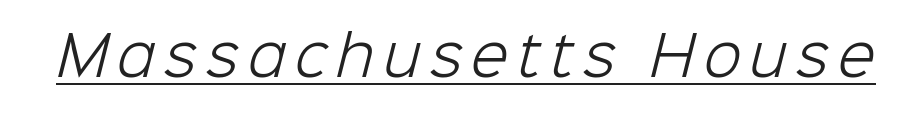
The image shows 55 px light sans-serif type; set underlined; low stroke contrast and a medium x-height.
